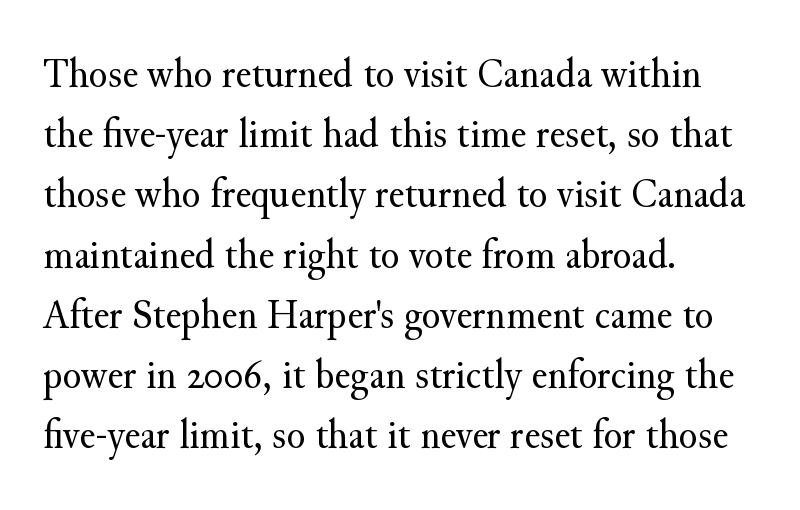
{"serif": "yes", "italic": "no", "bold": "no", "weight": "regular", "width": "normal", "stroke_contrast": "medium", "x_height": "small", "monospaced": "no", "underline": "no", "align": "left", "line_spacing": "normal", "line_spacing_ratio": 1.4, "letter_spacing": "normal", "letter_spacing_em": 0.0, "glyph_px": 43}
